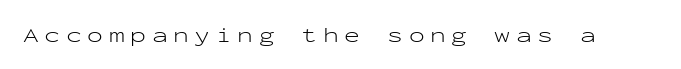
Stroke thickness stays within the range of a standard reading face or lighter. What stands out about the letter spacing? Its width — letters are far apart. A bare baseline throughout the passage. Every character sits straight up, as roman type does.
